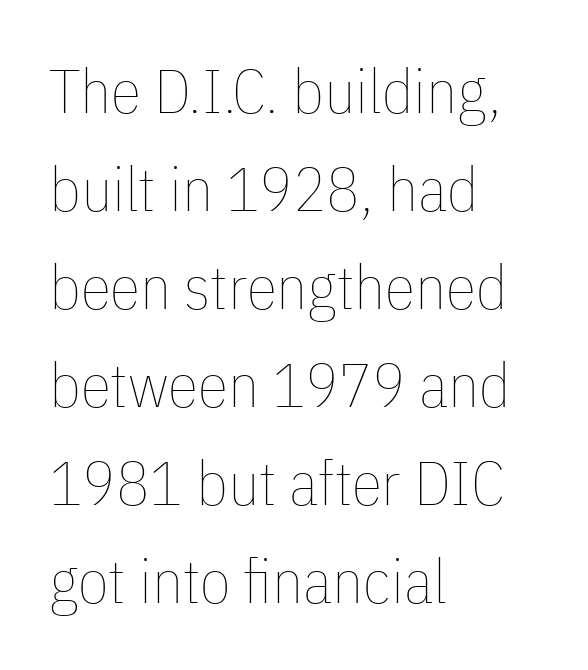
The image shows 62 px thin, condensed type, upright; set left-aligned, normal line spacing (1.58x), normal letter spacing, not underlined; low stroke contrast and a medium x-height.
